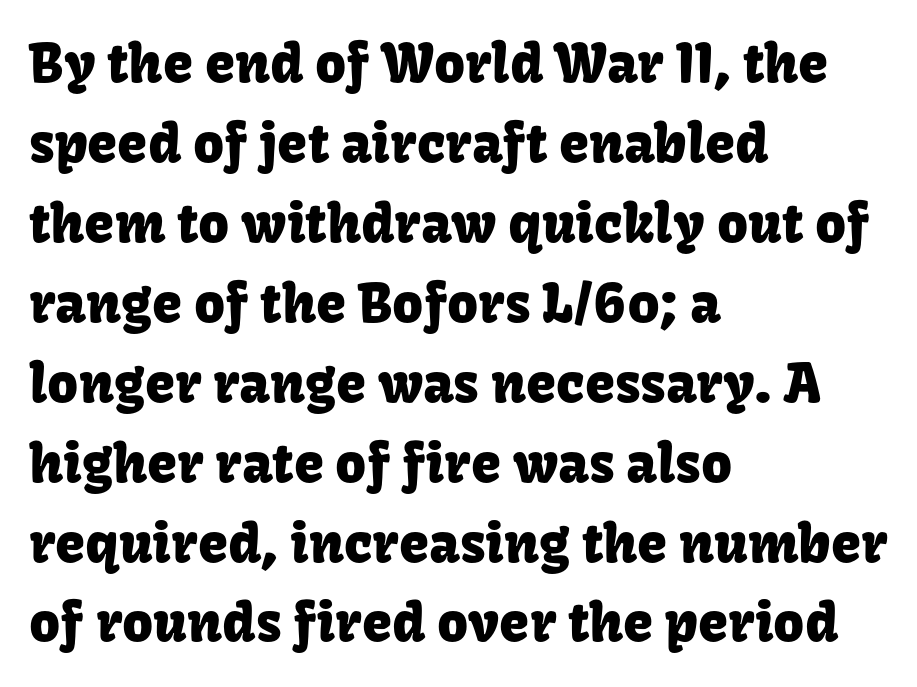
Q: Is the text italic (slanted)? A: No, it is upright.
Q: Is the typeface a serif or a sans-serif typeface? A: Sans-serif.
Q: Is the text underlined? A: No.
Q: How is the paragraph aligned? A: Left-aligned.
Q: Is the spacing between letters normal or unusually wide? A: Normal.
Q: Is the spacing between lines tight, normal or loose? A: Normal.
Q: Width (condensed, normal, or wide)? A: Normal.
Q: Stroke contrast? A: Low.
Q: x-height? A: Medium.
Q: Monospaced? A: No.
